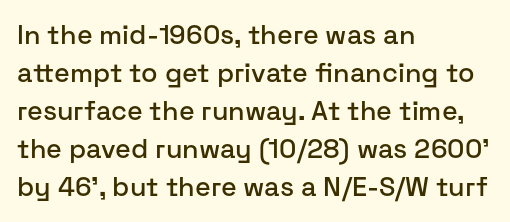
{"italic": "no", "underline": "no", "align": "left", "line_spacing": "normal", "line_spacing_ratio": 1.41, "letter_spacing": "normal", "letter_spacing_em": 0.0, "glyph_px": 27}
